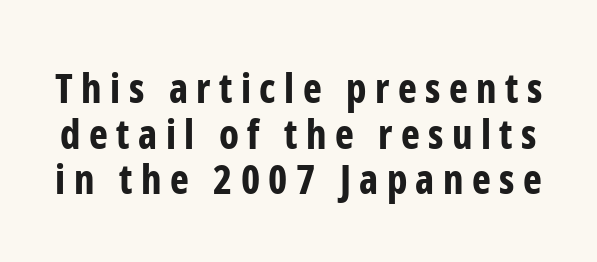
Q: Is the text bold? A: Yes.
Q: Is the text italic (slanted)? A: No, it is upright.
Q: Is the typeface a serif or a sans-serif typeface? A: Sans-serif.
Q: Is the text underlined? A: No.
Q: Is the spacing between letters normal or unusually wide? A: Unusually wide.
Q: Is the spacing between lines tight, normal or loose? A: Tight.
Q: Width (condensed, normal, or wide)? A: Condensed.
Q: Stroke contrast? A: Low.
Q: x-height? A: Medium.
Q: Monospaced? A: No.
